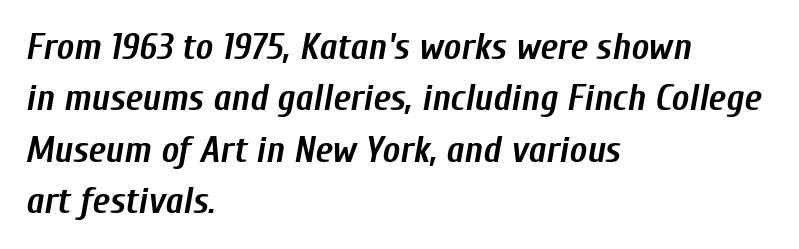
Q: Is the text bold? A: Yes.
Q: Is the text italic (slanted)? A: Yes, it leans right by about 10 degrees.
Q: Is the text underlined? A: No.
Q: How is the paragraph aligned? A: Left-aligned.
Q: Is the spacing between letters normal or unusually wide? A: Normal.
Q: Is the spacing between lines tight, normal or loose? A: Normal.
Q: Width (condensed, normal, or wide)? A: Condensed.
Q: Stroke contrast? A: Low.
Q: x-height? A: Medium.
Q: Monospaced? A: No.
